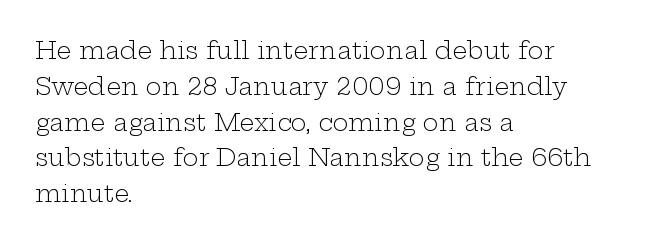
The image shows 24 px text type, upright; set left-aligned, normal line spacing (1.49x), normal letter spacing, not underlined.
